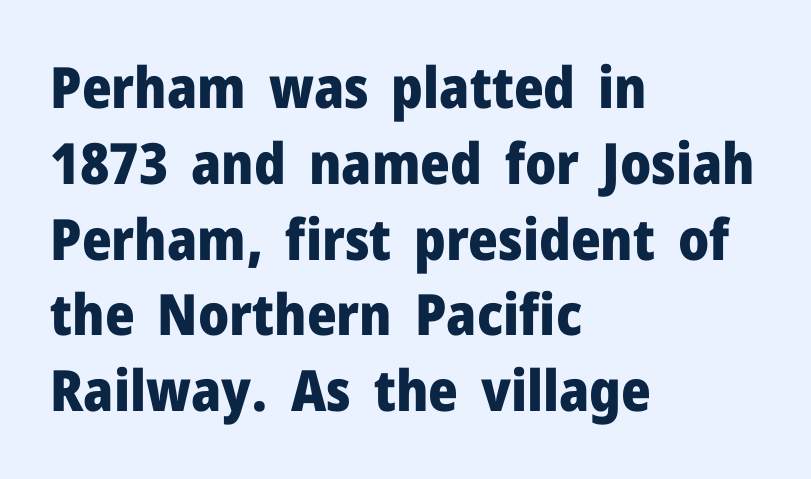
The image shows 57 px heavy sans-serif type, upright; set left-aligned, normal line spacing (1.33x), normal letter spacing, not underlined; low stroke contrast and a medium x-height.
